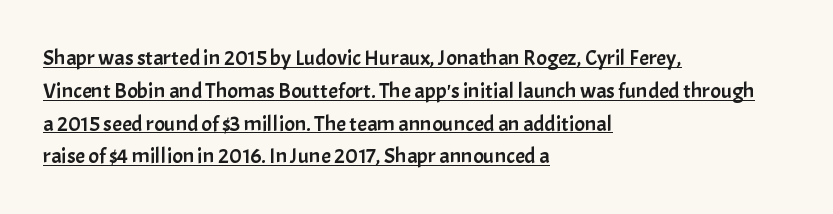
Each word holds together tightly as a unit, with standard inter-letter gaps. Somebody hit Ctrl+U on this one — the words are underlined. Is there any slant? The stems are plumb. Reading down the column, the eye jumps a familiar distance to each next line. Leftover space on each line is placed entirely after the last word.
